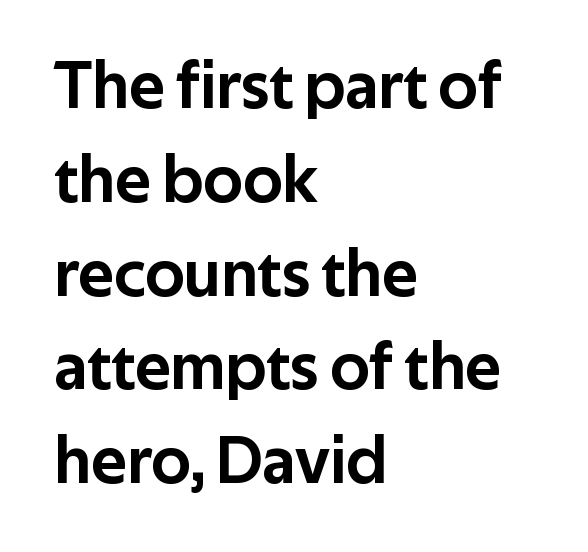
The image shows 67 px sans-serif type, upright; set left-aligned, normal line spacing (1.4x), normal letter spacing, not underlined; low stroke contrast and a medium x-height.
